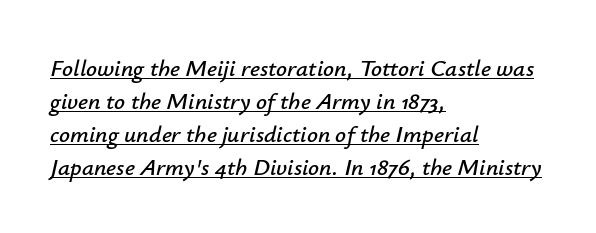
The image shows 24 px text type, italic (leaning right); set left-aligned, normal line spacing (1.38x), normal letter spacing, underlined.
